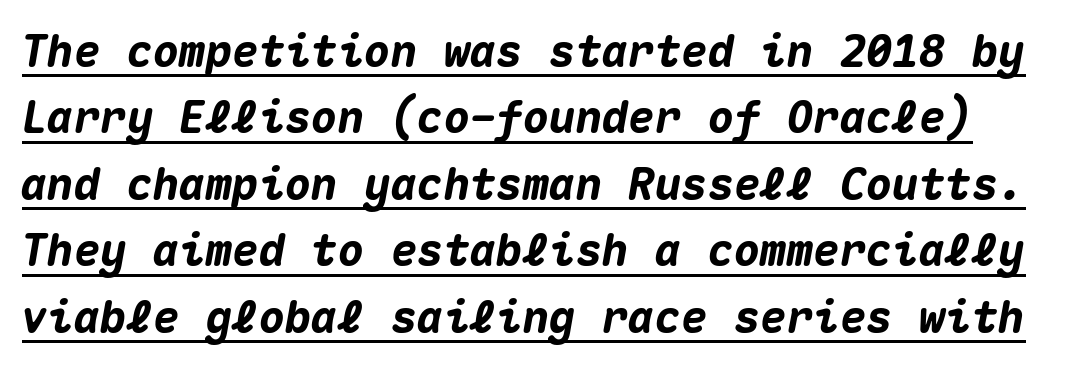
The image shows 44 px heavy type, italic (leaning right), monospaced; set normal line spacing (1.51x), normal letter spacing, underlined; medium stroke contrast and a medium x-height.
